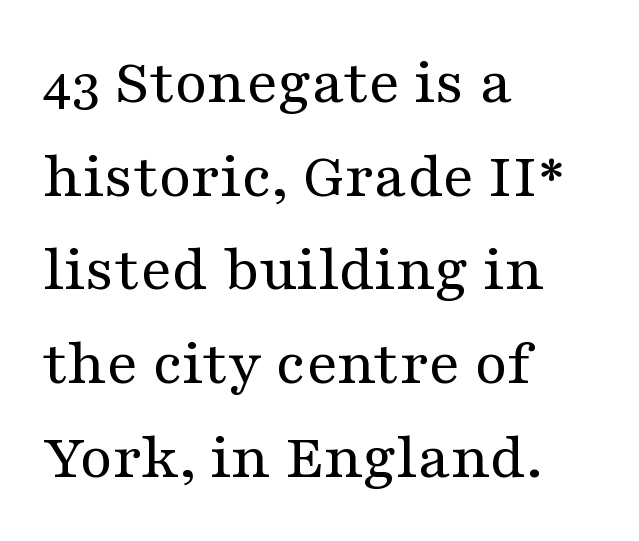
The image shows 66 px regular-weight, wide serif type, upright; set left-aligned, normal line spacing (1.42x), normal letter spacing, not underlined; medium stroke contrast and a medium x-height.
